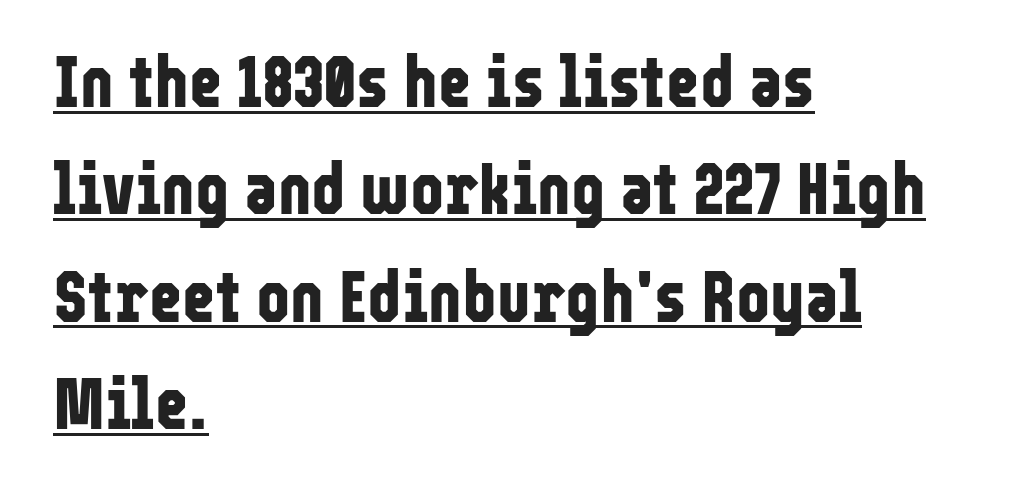
Weight check: bold — yes, fully. When letters stand straight like this, we call the style roman or upright. Each letter keeps its own natural width here, so spacing adapts to shape. This sample uses plain, unmodified letter spacing.
